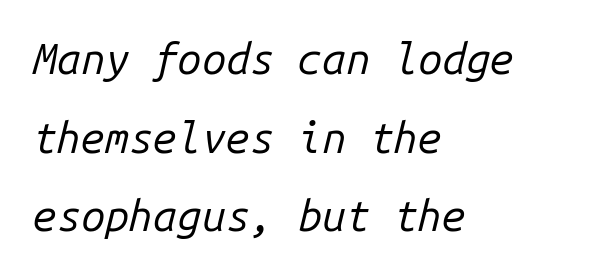
The image shows 43 px regular-weight type, italic (leaning right), monospaced; set left-aligned, line spacing 1.83x, normal letter spacing, not underlined; low stroke contrast and a medium x-height.
